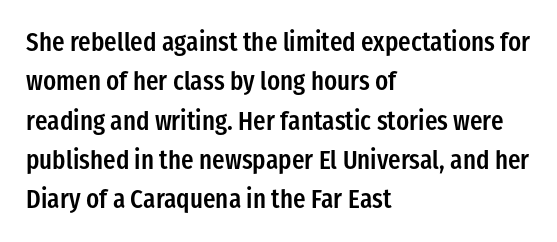
The image shows 26 px text type, upright; set left-aligned, normal line spacing (1.51x), normal letter spacing, not underlined.
